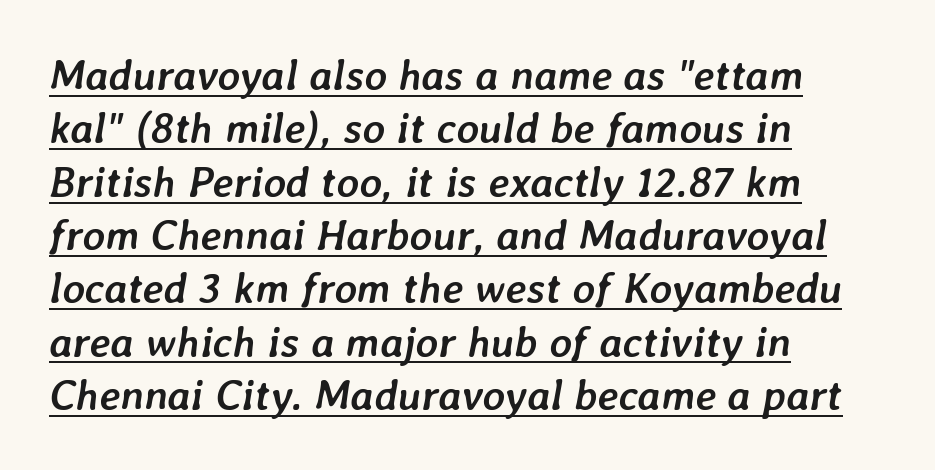
The image shows 43 px semibold type, italic (leaning right); set left-aligned, line spacing 1.24x, normal letter spacing, underlined; low stroke contrast and a medium x-height.
